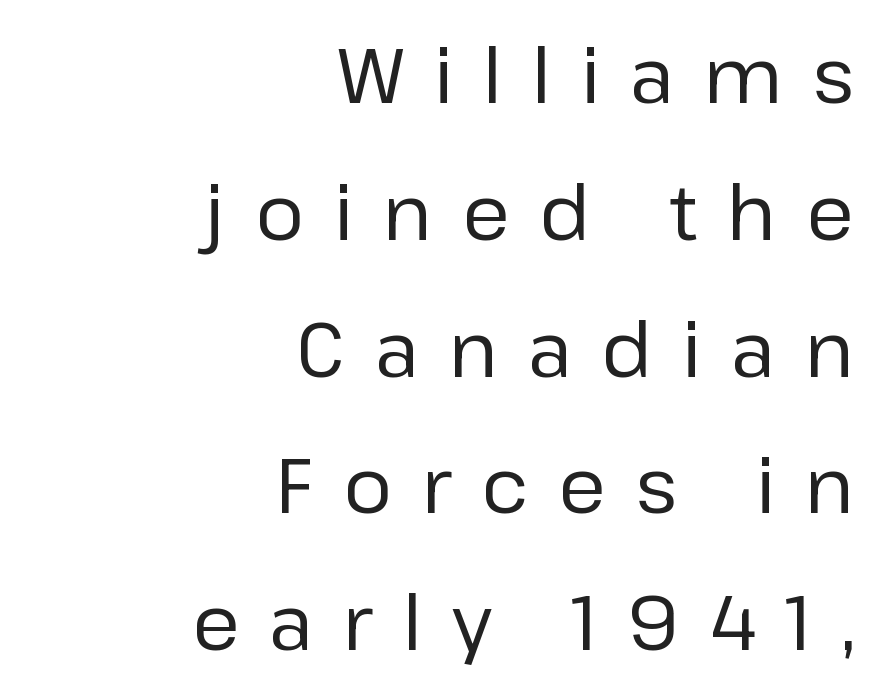
{"serif": "no", "italic": "no", "bold": "no", "weight": "regular", "width": "normal", "stroke_contrast": "low", "x_height": "medium", "monospaced": "no", "underline": "no", "align": "right", "line_spacing_ratio": 1.8, "letter_spacing": "wide", "letter_spacing_em": 0.39, "glyph_px": 76}
